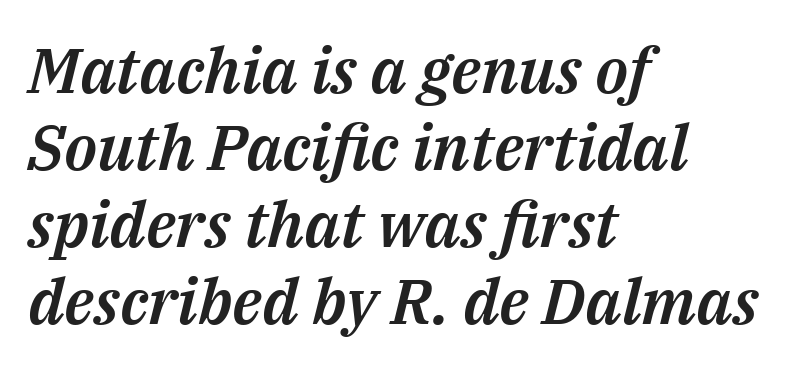
Is the block centered? No — it sits flush against the left margin. The specimen reads as italic at a glance. The face used here is rendered with its standard letterfit. Spacing verdict: proportional, widths tailored to each character. Check the space under the baseline: it is left empty.
